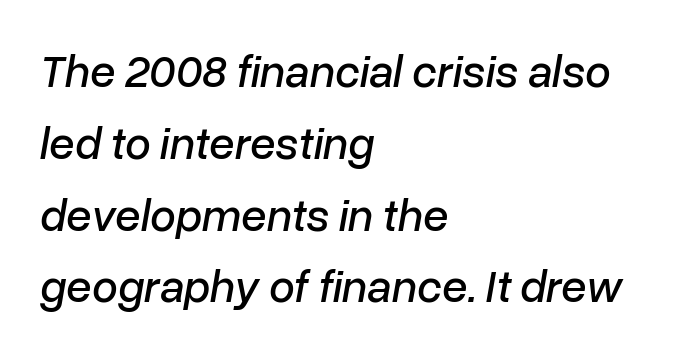
The image shows 46 px text type, italic (leaning right); set left-aligned, normal line spacing (1.56x), normal letter spacing, not underlined; low stroke contrast and a medium x-height.
